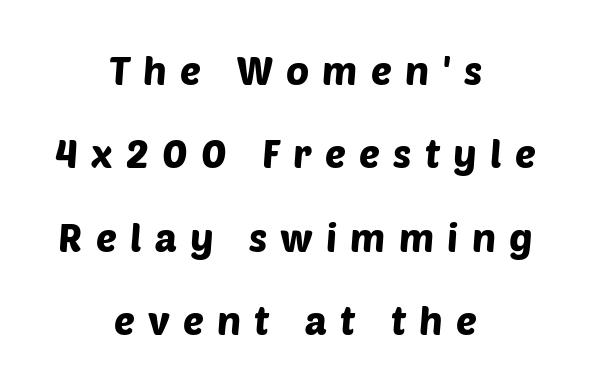
{"serif": "no", "width": "normal", "stroke_contrast": "low", "x_height": "large", "monospaced": "no", "underline": "no", "align": "center", "line_spacing": "loose", "line_spacing_ratio": 2.14, "letter_spacing": "wide", "letter_spacing_em": 0.34, "glyph_px": 39}
